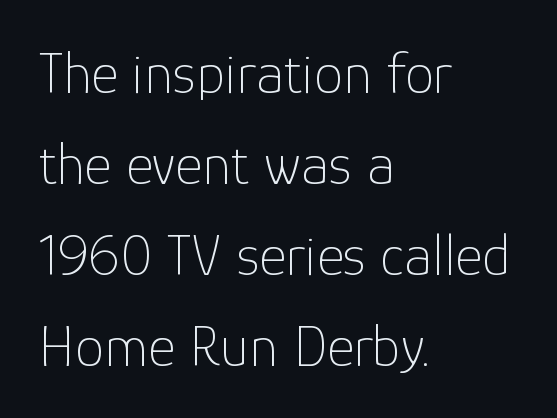
{"serif": "no", "italic": "no", "bold": "no", "weight": "thin", "width": "normal", "stroke_contrast": "low", "x_height": "medium", "monospaced": "no", "underline": "no", "align": "left", "line_spacing": "normal", "line_spacing_ratio": 1.54, "letter_spacing": "normal", "letter_spacing_em": 0.0, "glyph_px": 59}
